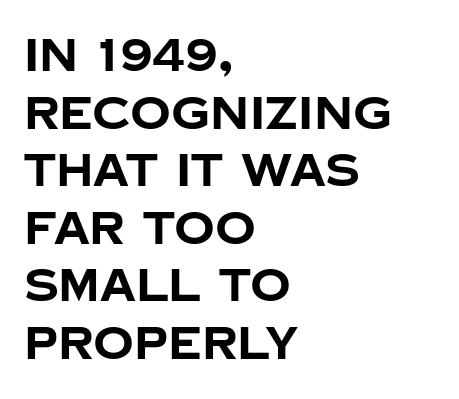
Lines of text with bare space underneath. Compared with typical paragraphs, the rows here are spaced about the same. Think of a printed novel: that variable character pitch is what you see here. The paragraph has a hard left edge and a soft right edge. The face used here is rendered with its standard letterfit.
